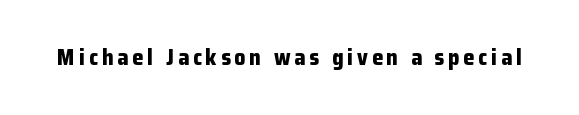
The image shows 22 px bold type, upright; set not underlined.
